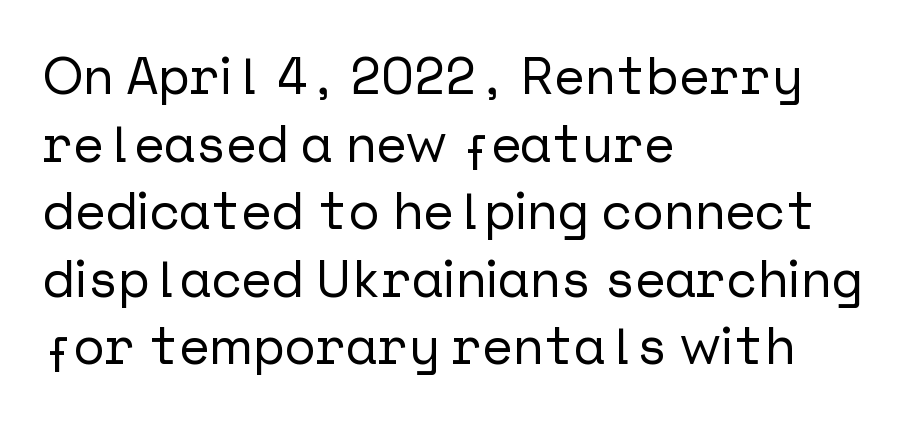
Q: Is the text italic (slanted)? A: No, it is upright.
Q: Is the typeface a serif or a sans-serif typeface? A: Sans-serif.
Q: Is the text underlined? A: No.
Q: How is the paragraph aligned? A: Left-aligned.
Q: Is the spacing between letters normal or unusually wide? A: Normal.
Q: Is the spacing between lines tight, normal or loose? A: Normal.
Q: Width (condensed, normal, or wide)? A: Normal.
Q: Stroke contrast? A: Low.
Q: x-height? A: Medium.
